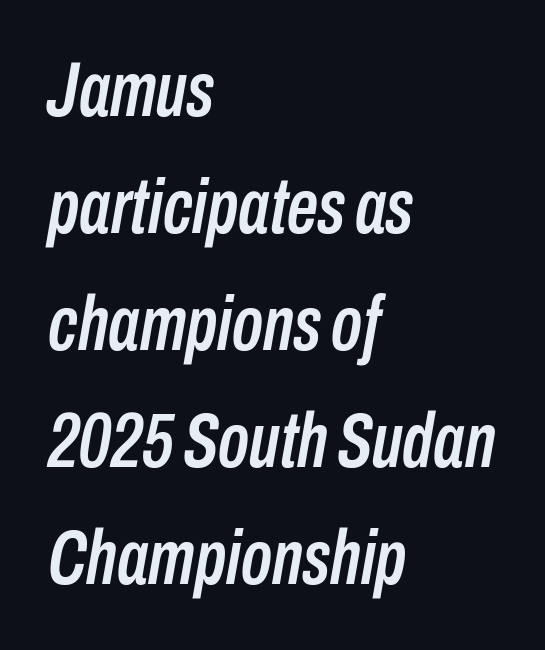
{"italic": "yes", "lean": "right", "slant_degrees": 10, "width": "condensed", "stroke_contrast": "low", "x_height": "medium", "monospaced": "no", "underline": "no", "align": "left", "line_spacing": "normal", "line_spacing_ratio": 1.52, "letter_spacing": "normal", "letter_spacing_em": 0.0, "glyph_px": 77}
